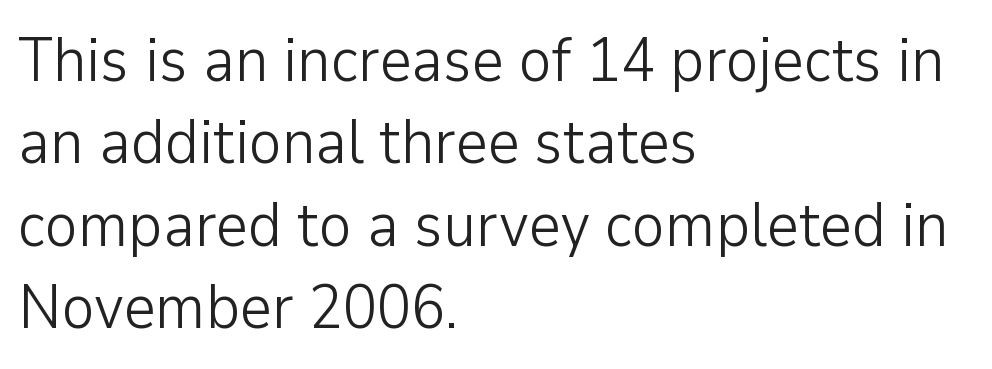
Is the block centered? No — it sits flush against the left margin. Style check: upright. Observe the absence of serifs on each vertical stroke in this sample. Students, note that the glyphs here touch the page at normal intervals.
